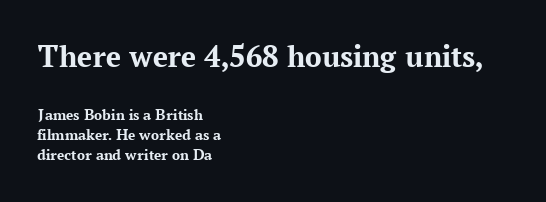
A clean baseline with only descenders dipping below it. Large over small — that's the arrangement of the two blocks here. This is heavy type, rendered in bold. Proportional: the letters do not fall into vertical columns. The letters stand straight up with perfectly vertical stems. This is serif lettering, the kind often seen in printed books.
